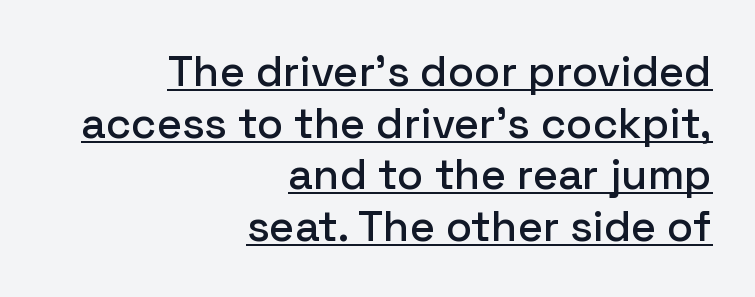
The image shows 43 px sans-serif type, upright; set right-aligned, line spacing 1.2x, normal letter spacing, underlined; low stroke contrast and a medium x-height.
